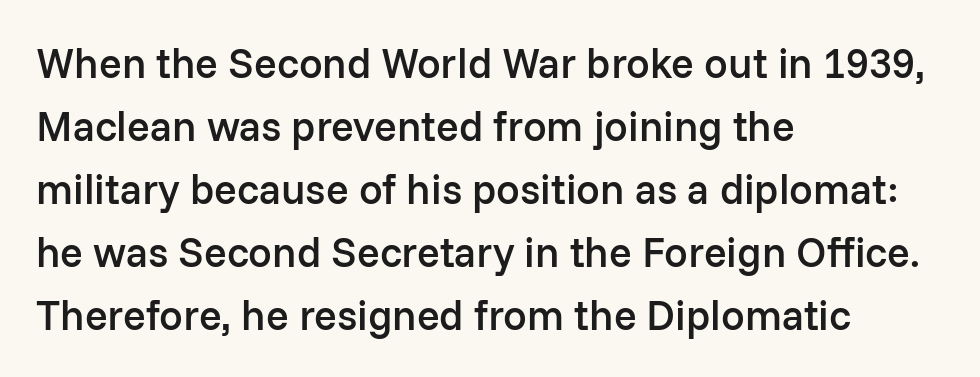
Its strokes are somewhat broadened, the hallmark of semibold type. Interline gaps are of average width in this sample. In terms of posture, this sample is upright. Decoration check: the copy has no underline. Does the copy run flush right? No — it runs flush left. Nobody touched the tracking dial on this one.
